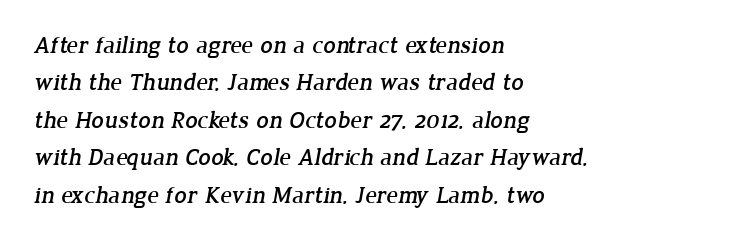
The image shows 24 px text type; set left-aligned, normal line spacing (1.56x), normal letter spacing, not underlined.
